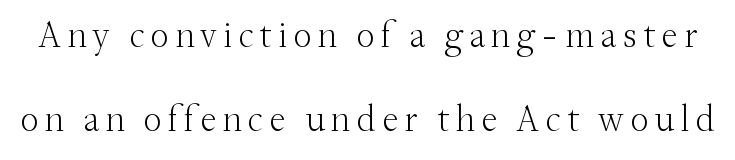
Q: Is the text bold? A: No.
Q: Is the text italic (slanted)? A: No, it is upright.
Q: Is the typeface a serif or a sans-serif typeface? A: Serif.
Q: Is the text underlined? A: No.
Q: Is the spacing between lines tight, normal or loose? A: Loose.
Q: Width (condensed, normal, or wide)? A: Normal.
Q: Stroke contrast? A: Medium.
Q: x-height? A: Small.
Q: Monospaced? A: No.
